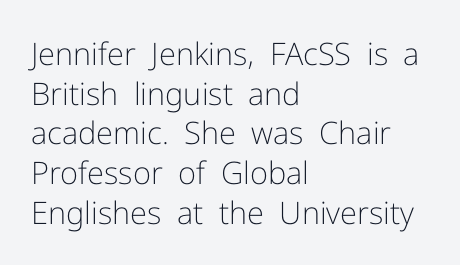
{"serif": "no", "italic": "no", "bold": "no", "weight": "light", "width": "normal", "stroke_contrast": "low", "x_height": "medium", "monospaced": "no", "underline": "no", "align": "left", "line_spacing": "normal", "line_spacing_ratio": 1.28, "letter_spacing": "normal", "letter_spacing_em": 0.0, "glyph_px": 31}
